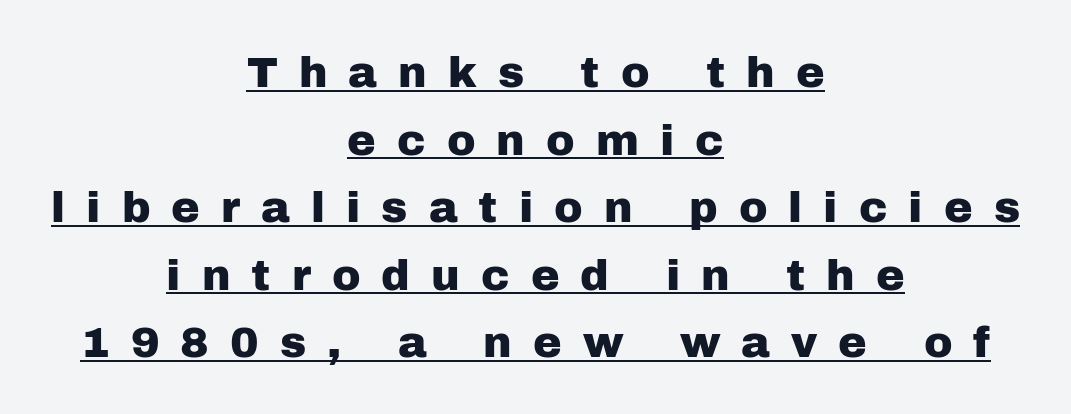
{"serif": "no", "italic": "no", "width": "normal", "stroke_contrast": "low", "x_height": "medium", "monospaced": "no", "underline": "yes", "align": "center", "line_spacing": "normal", "line_spacing_ratio": 1.57, "letter_spacing": "wide", "letter_spacing_em": 0.49, "glyph_px": 43}
